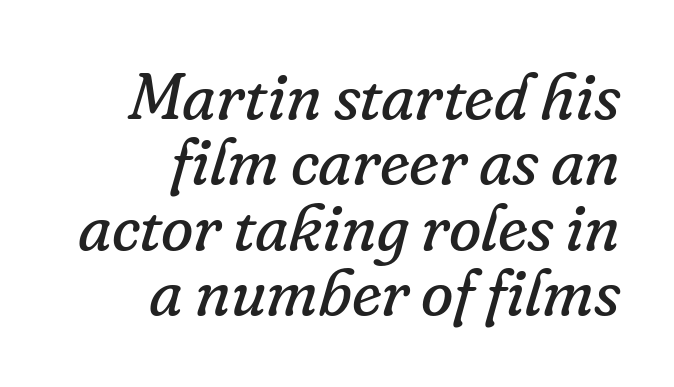
{"serif": "yes", "italic": "yes", "lean": "right", "slant_degrees": 16, "bold": "no", "weight": "regular", "width": "normal", "stroke_contrast": "low", "x_height": "small", "monospaced": "no", "underline": "no", "align": "right", "line_spacing": "tight", "line_spacing_ratio": 0.99, "letter_spacing": "normal", "letter_spacing_em": 0.0, "glyph_px": 66}
